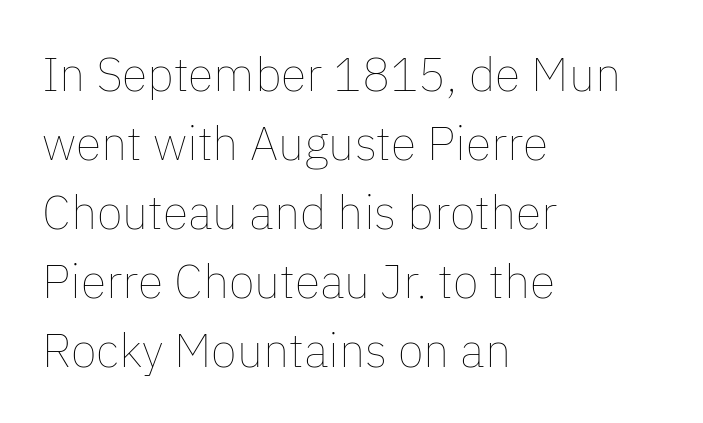
The image shows 47 px thin type, upright; set left-aligned, normal line spacing (1.47x), normal letter spacing, not underlined; low stroke contrast and a medium x-height.
